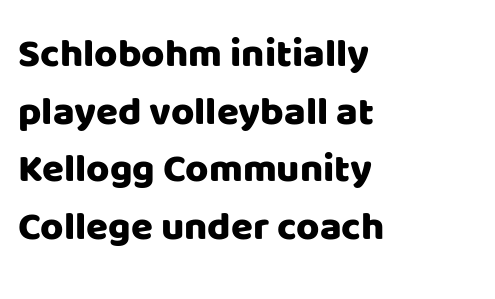
Character widths vary here, with narrow letters taking less room than wide ones. Horizontal alignment here is leftward, the default for most running prose. Short note: letters normally spaced. A normal amount of white space separates one row of letters from the next. No italicization has been applied; the sample stays upright.
